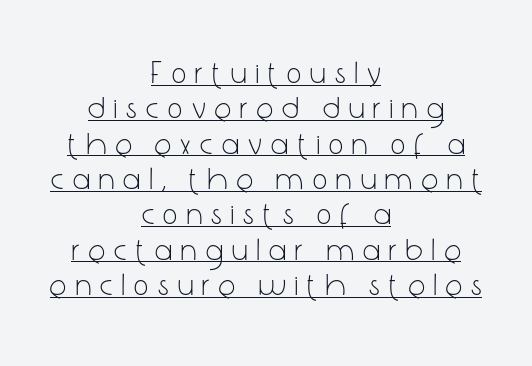
Q: Is the text bold? A: No.
Q: Is the text italic (slanted)? A: No, it is upright.
Q: Is the typeface a serif or a sans-serif typeface? A: Sans-serif.
Q: Is the text underlined? A: Yes.
Q: How is the paragraph aligned? A: Centered.
Q: Is the spacing between letters normal or unusually wide? A: Unusually wide.
Q: Is the spacing between lines tight, normal or loose? A: Tight.
Q: Width (condensed, normal, or wide)? A: Condensed.
Q: Stroke contrast? A: Low.
Q: x-height? A: Medium.
Q: Monospaced? A: No.
